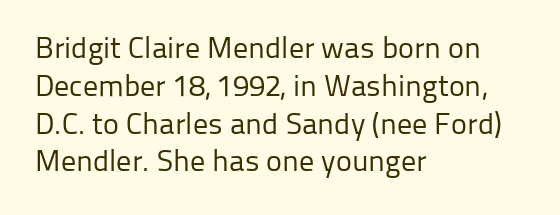
{"serif": "no", "italic": "no", "bold": "no", "weight": "regular", "width": "normal", "stroke_contrast": "low", "x_height": "medium", "monospaced": "no", "underline": "no", "align": "left", "line_spacing": "normal", "line_spacing_ratio": 1.26, "letter_spacing": "normal", "letter_spacing_em": 0.0, "glyph_px": 30}
